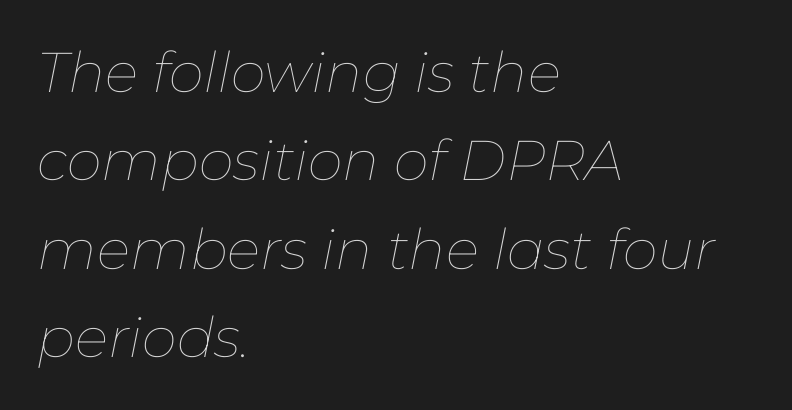
{"italic": "yes", "lean": "right", "slant_degrees": 11, "bold": "no", "weight": "thin", "width": "normal", "stroke_contrast": "low", "x_height": "medium", "monospaced": "no", "underline": "no", "align": "left", "line_spacing": "normal", "line_spacing_ratio": 1.58, "letter_spacing": "normal", "letter_spacing_em": 0.0, "glyph_px": 56}
